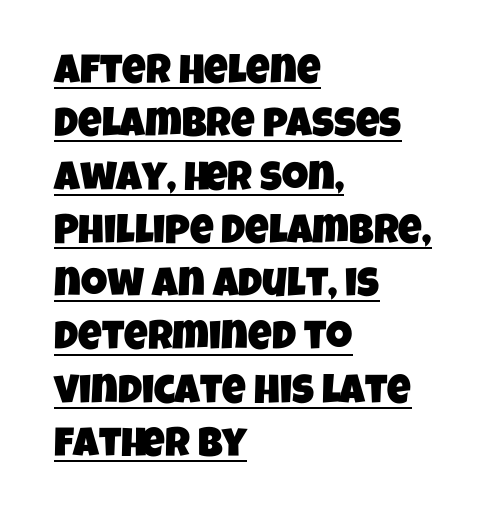
{"serif": "no", "width": "condensed", "stroke_contrast": "low", "x_height": "large", "monospaced": "no", "underline": "yes", "align": "left", "line_spacing": "normal", "line_spacing_ratio": 1.3, "letter_spacing": "normal", "letter_spacing_em": 0.0, "glyph_px": 41}
